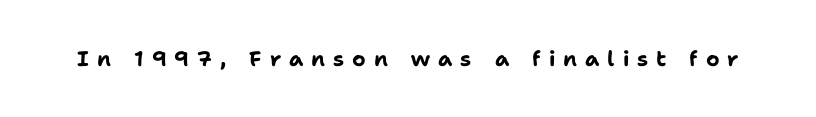
Q: Is the text bold? A: Yes.
Q: Is the text italic (slanted)? A: No, it is upright.
Q: Is the text underlined? A: No.
Q: Is the spacing between letters normal or unusually wide? A: Unusually wide.
